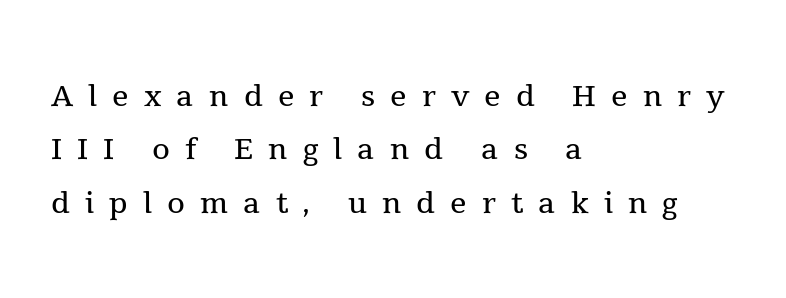
Q: Is the text bold? A: No.
Q: Is the text italic (slanted)? A: No, it is upright.
Q: Is the typeface a serif or a sans-serif typeface? A: Serif.
Q: Is the text underlined? A: No.
Q: How is the paragraph aligned? A: Left-aligned.
Q: Is the spacing between letters normal or unusually wide? A: Unusually wide.
Q: Is the spacing between lines tight, normal or loose? A: Normal.
Q: Width (condensed, normal, or wide)? A: Normal.
Q: x-height? A: Medium.
Q: Monospaced? A: No.
